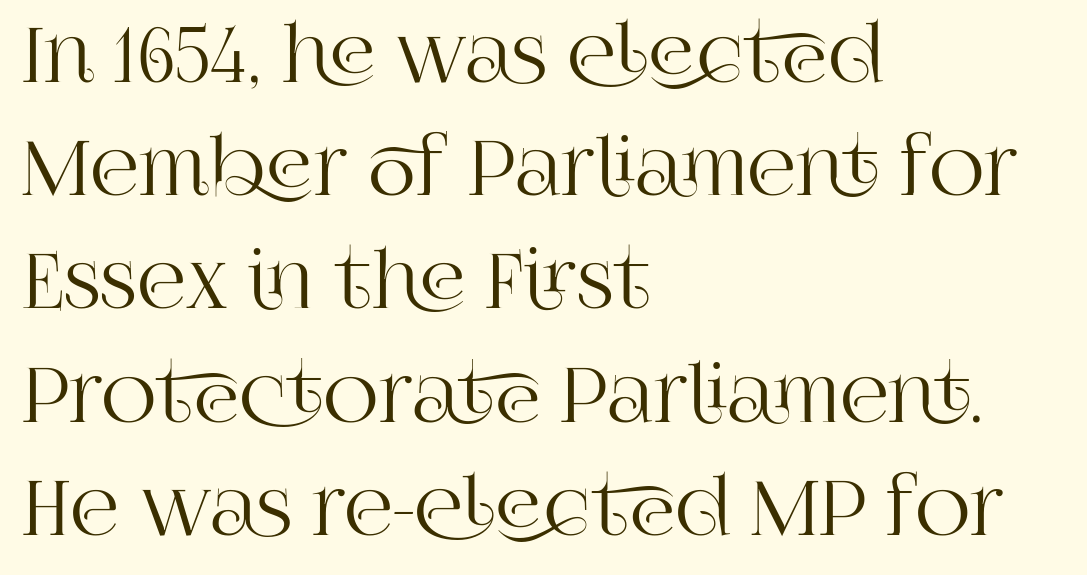
Q: Is the text italic (slanted)? A: No, it is upright.
Q: Is the typeface a serif or a sans-serif typeface? A: Serif.
Q: Is the text underlined? A: No.
Q: How is the paragraph aligned? A: Left-aligned.
Q: Is the spacing between letters normal or unusually wide? A: Normal.
Q: Is the spacing between lines tight, normal or loose? A: Normal.
Q: Width (condensed, normal, or wide)? A: Normal.
Q: Stroke contrast? A: High.
Q: x-height? A: Large.
Q: Monospaced? A: No.
